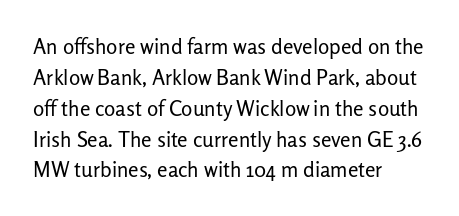
{"italic": "no", "bold": "no", "underline": "no", "align": "left", "line_spacing": "normal", "line_spacing_ratio": 1.47, "letter_spacing": "normal", "letter_spacing_em": 0.0, "glyph_px": 21}
